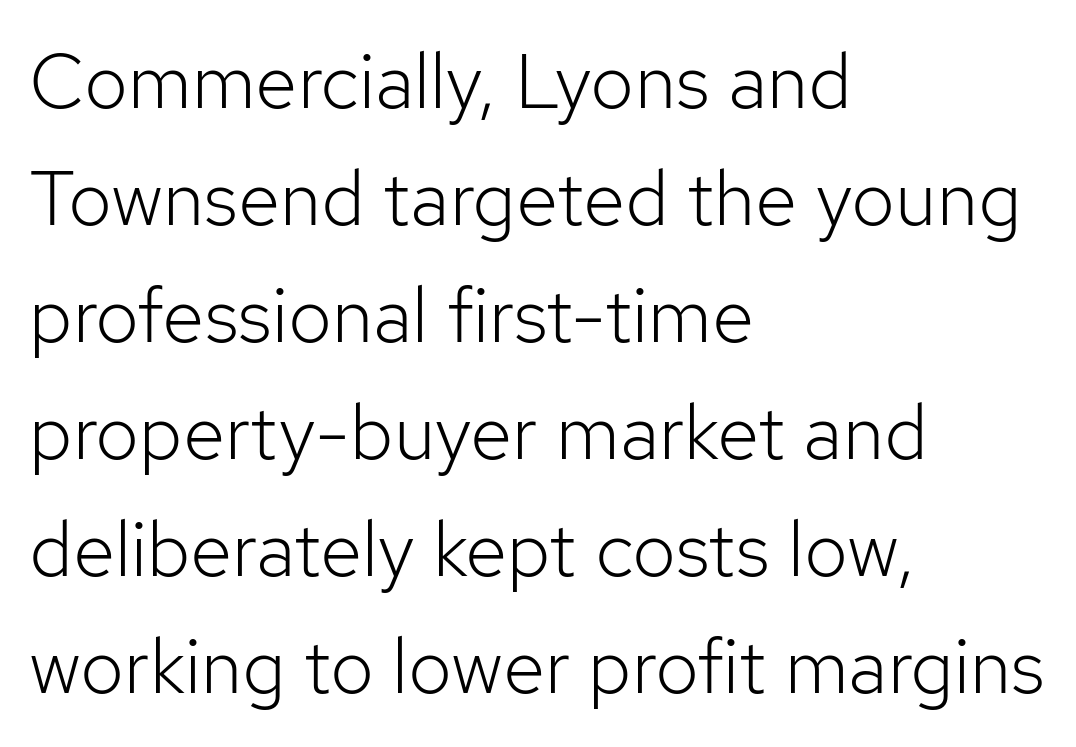
The image shows 77 px light sans-serif type, upright; set left-aligned, normal line spacing (1.52x), normal letter spacing, not underlined; low stroke contrast and a medium x-height.
